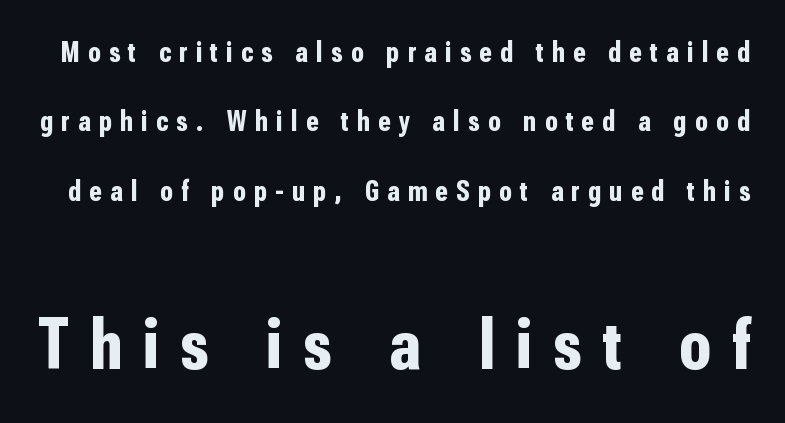
The image shows 73 px bold, condensed sans-serif type, upright; set loose line spacing (2.39x), unusually wide letter spacing (+0.29 em), not underlined; the second (bottom) block is 2.52x larger; low stroke contrast and a medium x-height.
